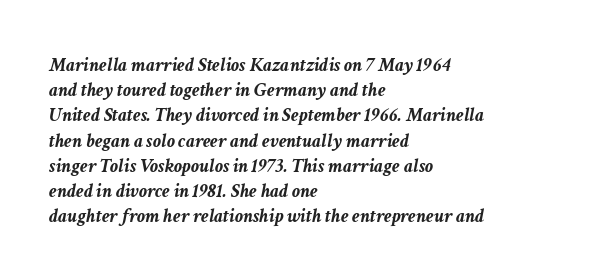
Q: Is the text bold? A: Yes.
Q: Is the text italic (slanted)? A: Yes, it leans right by about 11 degrees.
Q: Is the text underlined? A: No.
Q: How is the paragraph aligned? A: Left-aligned.
Q: Is the spacing between letters normal or unusually wide? A: Normal.
Q: Is the spacing between lines tight, normal or loose? A: Normal.
